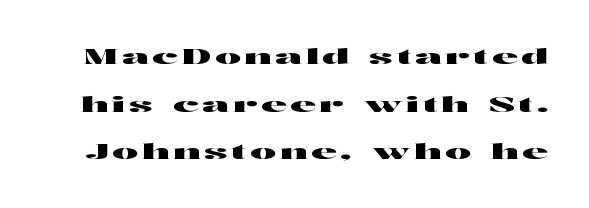
Nobody drew a line under any word here. Does the lettering tilt? It doesn't — this is upright. If you measured baseline to baseline, you'd find a long distance.
